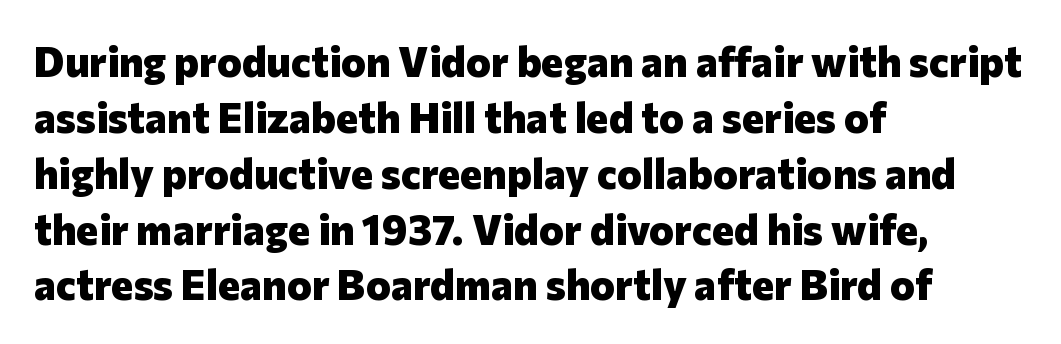
Descenders are the only things crossing below the line. The vertical gap from one line to the next is medium. Unlike italic type, these characters show no tilt at all. Tracking here is standard; glyphs follow each other at the usual distance. Each line starts at the same left margin while the right side varies. The rendering uses natural spacing where letterforms have individual widths.
